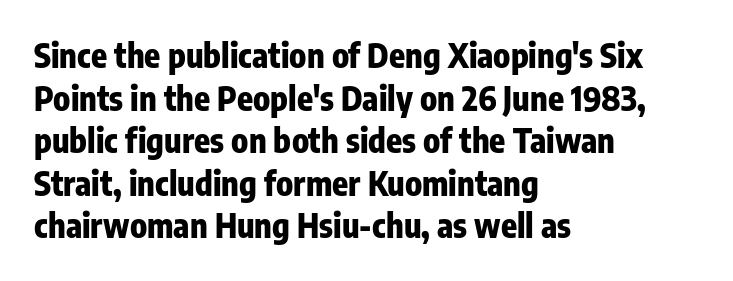
The image shows 33 px heavy, condensed sans-serif type, upright; set left-aligned, normal line spacing (1.29x), normal letter spacing, not underlined; low stroke contrast and a medium x-height.
